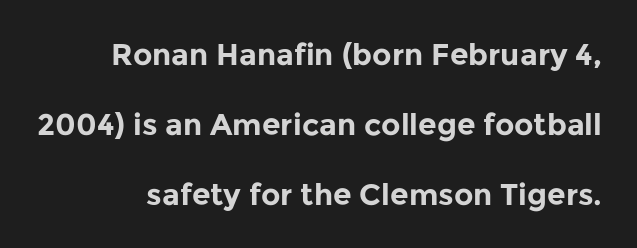
The image shows 30 px bold sans-serif type, upright; set right-aligned, loose line spacing (2.33x), normal letter spacing, not underlined; low stroke contrast and a medium x-height.
